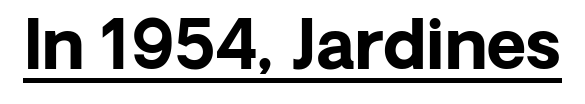
Do the characters align in a grid? No, the font is proportional. Summary of weight: heavy, a full bold. The specimen reads as upright at a glance. Beneath each row of characters lies a ruled line. Each letter's strokes conclude bluntly, with no projecting serifs.
